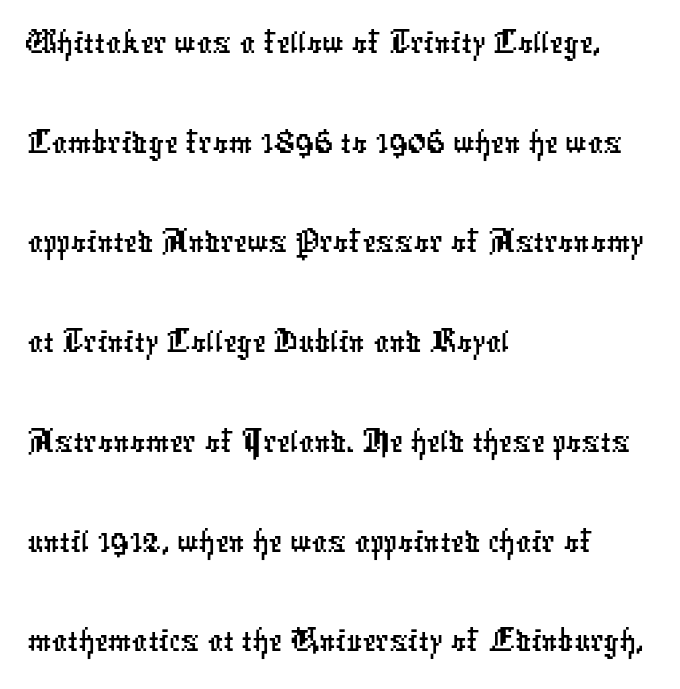
The image shows 75 px condensed sans-serif type; set left-aligned, normal line spacing (1.33x), normal letter spacing, not underlined; low stroke contrast and a medium x-height.
